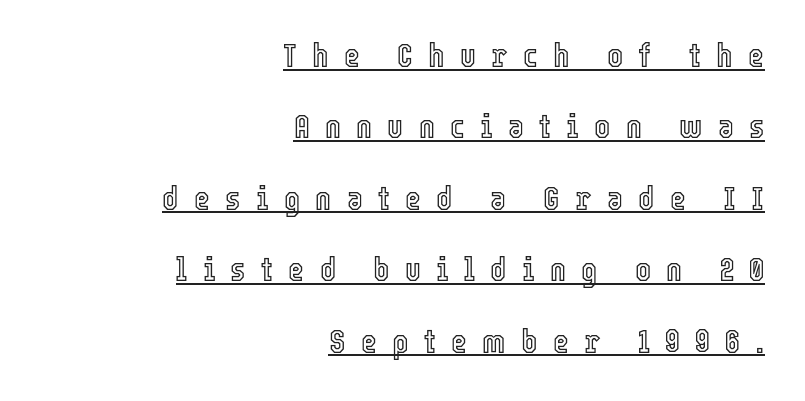
Q: Is the text italic (slanted)? A: No, it is upright.
Q: Is the text underlined? A: Yes.
Q: How is the paragraph aligned? A: Right-aligned.
Q: Is the spacing between letters normal or unusually wide? A: Unusually wide.
Q: Is the spacing between lines tight, normal or loose? A: Loose.
Q: Width (condensed, normal, or wide)? A: Condensed.
Q: x-height? A: Medium.
Q: Monospaced? A: No.
